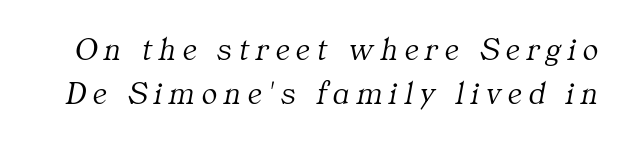
Q: Is the text bold? A: No.
Q: Is the text italic (slanted)? A: Yes, it leans right by about 11 degrees.
Q: Is the typeface a serif or a sans-serif typeface? A: Serif.
Q: Is the text underlined? A: No.
Q: Is the spacing between letters normal or unusually wide? A: Unusually wide.
Q: Is the spacing between lines tight, normal or loose? A: Normal.
Q: Width (condensed, normal, or wide)? A: Normal.
Q: Stroke contrast? A: Medium.
Q: x-height? A: Medium.
Q: Monospaced? A: No.
